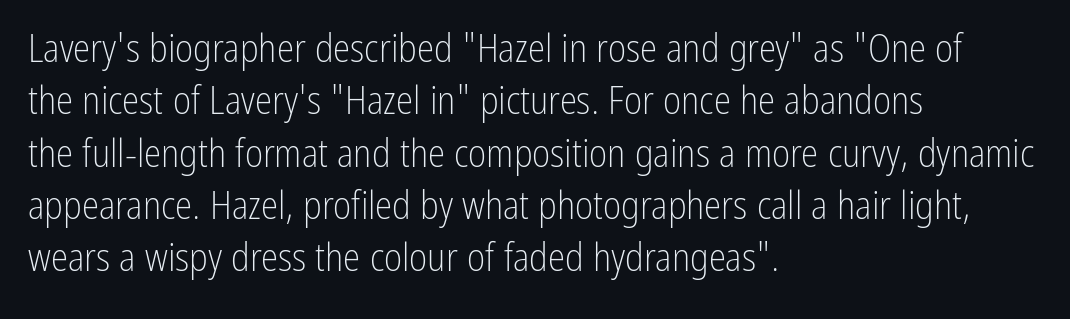
Q: Is the text bold? A: No.
Q: Is the text italic (slanted)? A: No, it is upright.
Q: Is the typeface a serif or a sans-serif typeface? A: Sans-serif.
Q: Is the text underlined? A: No.
Q: How is the paragraph aligned? A: Left-aligned.
Q: Is the spacing between letters normal or unusually wide? A: Normal.
Q: Is the spacing between lines tight, normal or loose? A: Normal.
Q: Width (condensed, normal, or wide)? A: Condensed.
Q: Stroke contrast? A: Low.
Q: x-height? A: Medium.
Q: Monospaced? A: No.
